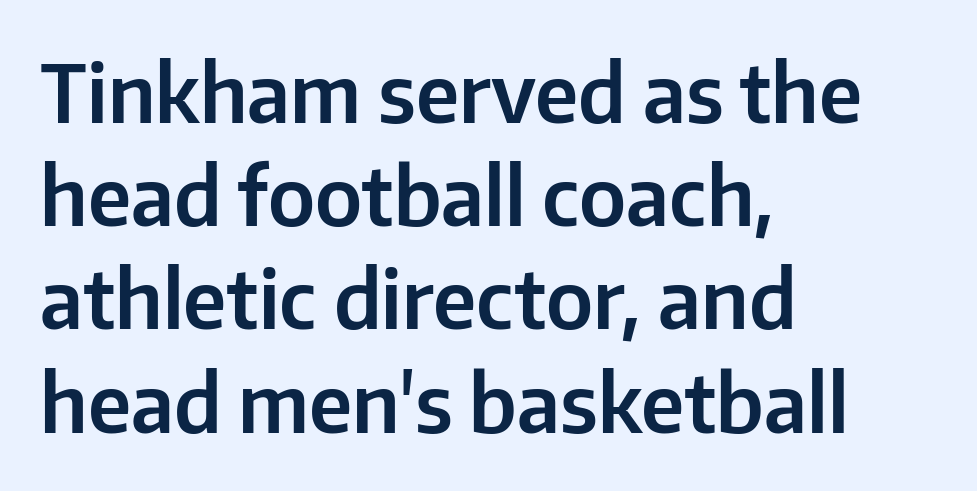
Q: Is the text italic (slanted)? A: No, it is upright.
Q: Is the typeface a serif or a sans-serif typeface? A: Sans-serif.
Q: Is the text underlined? A: No.
Q: How is the paragraph aligned? A: Left-aligned.
Q: Is the spacing between letters normal or unusually wide? A: Normal.
Q: Is the spacing between lines tight, normal or loose? A: Normal.
Q: Width (condensed, normal, or wide)? A: Normal.
Q: Stroke contrast? A: Low.
Q: x-height? A: Medium.
Q: Monospaced? A: No.
